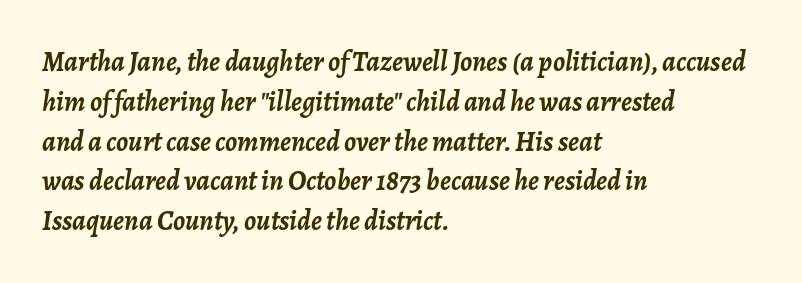
{"italic": "yes", "lean": "right", "slant_degrees": 7, "bold": "yes", "weight": "semibold", "width": "normal", "stroke_contrast": "low", "x_height": "medium", "monospaced": "no", "underline": "no", "align": "left", "line_spacing": "normal", "line_spacing_ratio": 1.42, "letter_spacing": "normal", "letter_spacing_em": 0.0, "glyph_px": 28}
